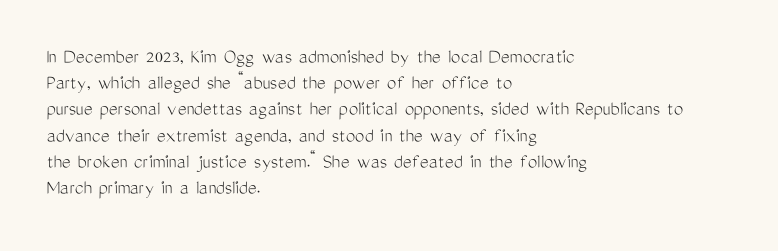
Does extra space separate the letters? No, they use regular spacing. Layout note: lines flush left. The area under the type is left untouched. This reads as an unemphasized weight, regular at the heaviest. This is roman type, the default non-slanted kind. Vertical spacing — default.
